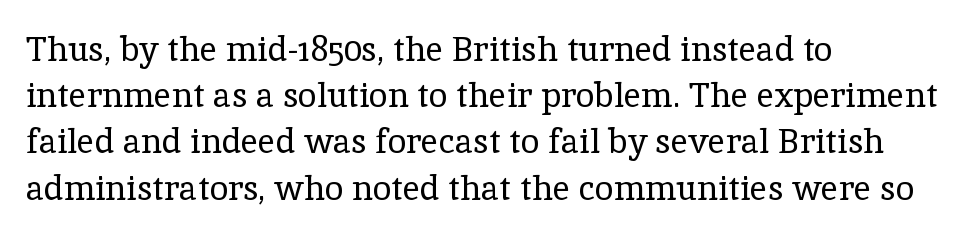
Q: Is the text bold? A: No.
Q: Is the text italic (slanted)? A: No, it is upright.
Q: Is the typeface a serif or a sans-serif typeface? A: Serif.
Q: Is the text underlined? A: No.
Q: How is the paragraph aligned? A: Left-aligned.
Q: Is the spacing between letters normal or unusually wide? A: Normal.
Q: Is the spacing between lines tight, normal or loose? A: Normal.
Q: Width (condensed, normal, or wide)? A: Normal.
Q: x-height? A: Medium.
Q: Monospaced? A: No.
